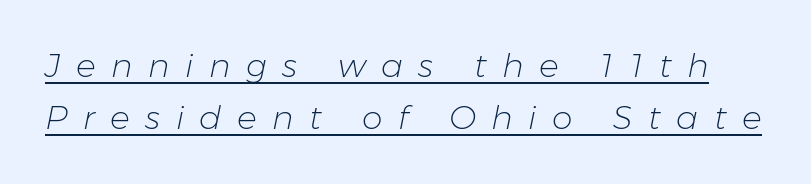
{"italic": "yes", "lean": "right", "slant_degrees": 11, "bold": "no", "weight": "light", "width": "normal", "stroke_contrast": "low", "x_height": "medium", "monospaced": "no", "underline": "yes", "line_spacing": "normal", "line_spacing_ratio": 1.59, "letter_spacing": "wide", "letter_spacing_em": 0.47, "glyph_px": 33}
